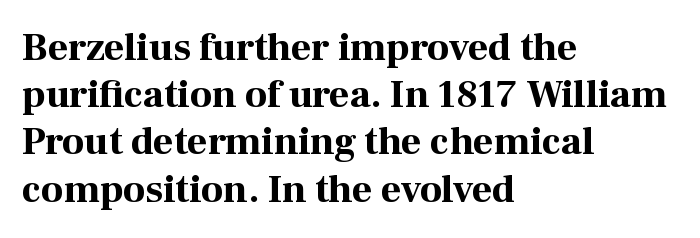
Varying glyph widths throughout — classic text-font behaviour. Old-style or modern, the face here clearly has serifs. Look at the stroke-to-counter ratio: heavy, a bold. Default kerning and tracking; the words read as compact shapes. No word sits above an underline.
